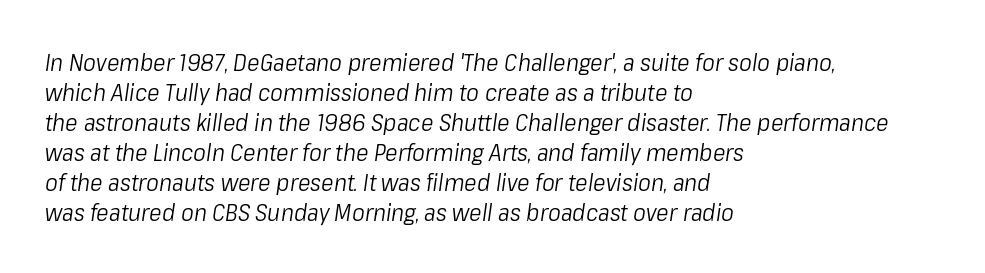
{"italic": "yes", "lean": "right", "slant_degrees": 8, "bold": "no", "underline": "no", "align": "left", "line_spacing": "normal", "line_spacing_ratio": 1.25, "letter_spacing": "normal", "letter_spacing_em": 0.0, "glyph_px": 24}
